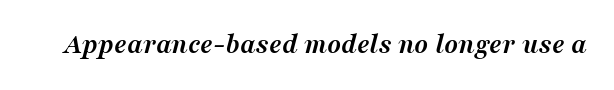
Honestly, there is no underline to notice here at all. The face used here is proportionally spaced, like ordinary book or web type. A typesetter would call this zero additional tracking. This rendering employs a face with finishing strokes, i.e., a serif.
